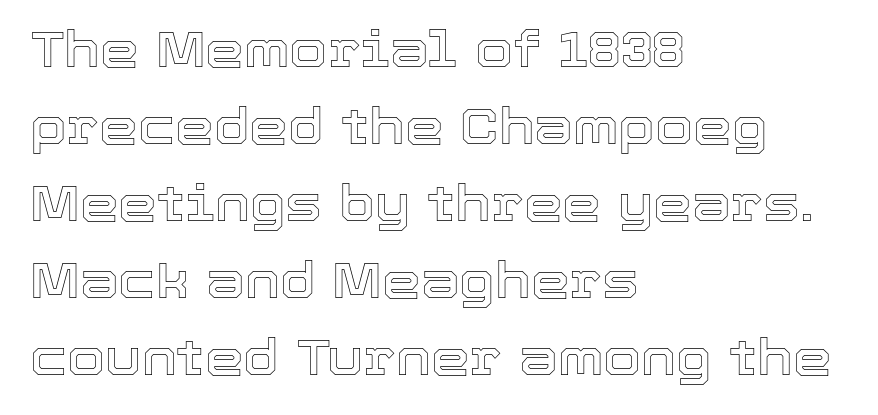
The image shows 49 px text type, upright; set left-aligned, normal line spacing (1.57x), normal letter spacing, not underlined; a medium x-height.
